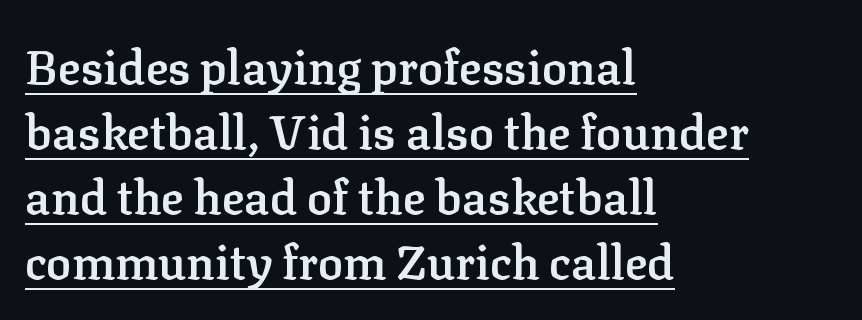
Q: Is the text bold? A: Semi-bold.
Q: Is the text italic (slanted)? A: No, it is upright.
Q: Is the typeface a serif or a sans-serif typeface? A: Serif.
Q: Is the text underlined? A: Yes.
Q: How is the paragraph aligned? A: Left-aligned.
Q: Is the spacing between letters normal or unusually wide? A: Normal.
Q: Is the spacing between lines tight, normal or loose? A: Normal.
Q: Width (condensed, normal, or wide)? A: Normal.
Q: Stroke contrast? A: Low.
Q: x-height? A: Medium.
Q: Monospaced? A: No.
